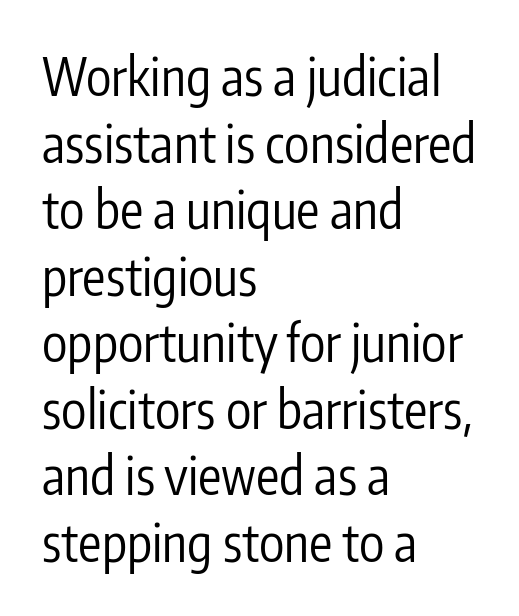
{"serif": "no", "italic": "no", "bold": "no", "weight": "regular", "width": "condensed", "stroke_contrast": "low", "x_height": "medium", "monospaced": "no", "underline": "no", "align": "left", "line_spacing": "normal", "line_spacing_ratio": 1.28, "letter_spacing": "normal", "letter_spacing_em": 0.0, "glyph_px": 52}
